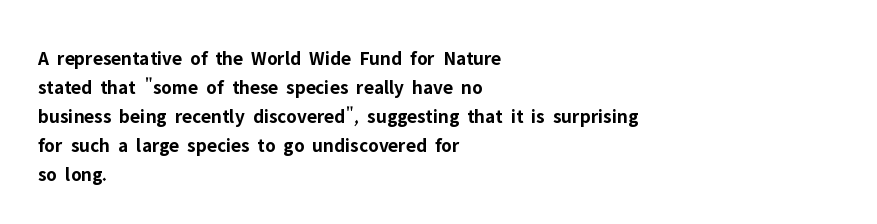
{"italic": "no", "bold": "yes", "underline": "no", "align": "left", "line_spacing": "normal", "line_spacing_ratio": 1.45, "letter_spacing": "normal", "letter_spacing_em": 0.0, "glyph_px": 20}
